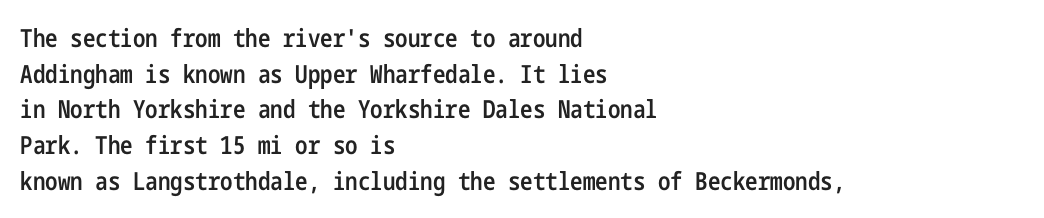
{"italic": "no", "bold": "semi", "underline": "no", "align": "left", "line_spacing": "normal", "line_spacing_ratio": 1.43, "letter_spacing": "normal", "letter_spacing_em": 0.0, "glyph_px": 25}
